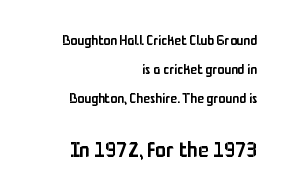
The image shows 22 px text type, upright; set right-aligned, loose line spacing (2.08x), normal letter spacing, not underlined; the second (bottom) block is 1.57x larger.
